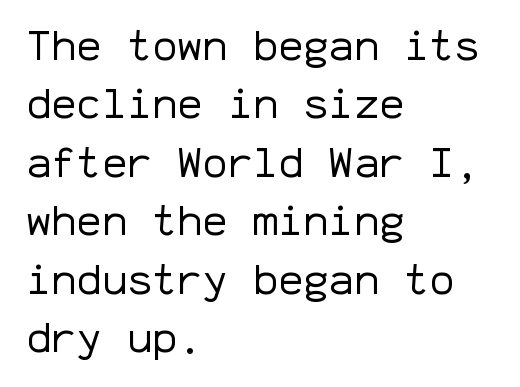
The image shows 42 px regular-weight sans-serif type, upright, monospaced; set left-aligned, normal line spacing (1.39x), normal letter spacing, not underlined; low stroke contrast and a medium x-height.
